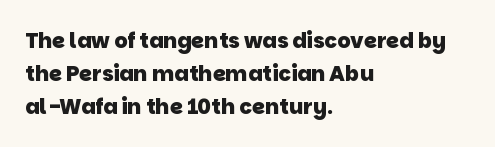
{"bold": "yes", "underline": "no", "align": "left", "line_spacing": "normal", "line_spacing_ratio": 1.56, "letter_spacing": "normal", "letter_spacing_em": 0.0, "glyph_px": 21}
